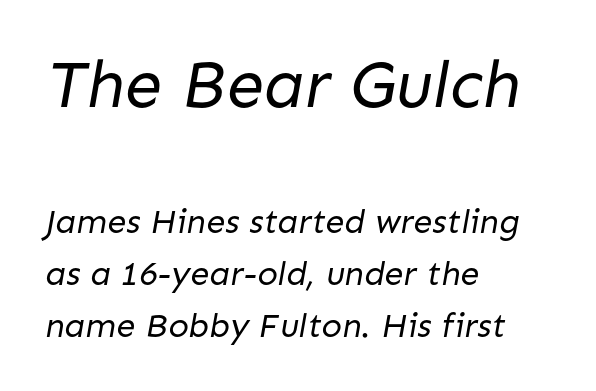
{"serif": "no", "bold": "no", "weight": "regular", "width": "normal", "stroke_contrast": "low", "x_height": "medium", "monospaced": "no", "underline": "no", "align": "left", "line_spacing": "normal", "line_spacing_ratio": 1.54, "letter_spacing": "normal", "letter_spacing_em": 0.0, "larger_block": "first", "size_ratio": 1.97, "glyph_px": 67}
